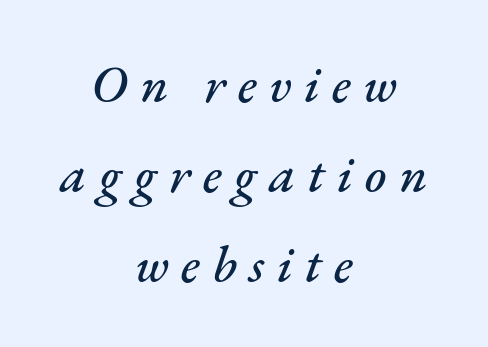
Q: Is the text italic (slanted)? A: Yes, it leans right by about 17 degrees.
Q: Is the text underlined? A: No.
Q: How is the paragraph aligned? A: Centered.
Q: Is the spacing between letters normal or unusually wide? A: Unusually wide.
Q: Width (condensed, normal, or wide)? A: Normal.
Q: Stroke contrast? A: Medium.
Q: x-height? A: Small.
Q: Monospaced? A: No.
